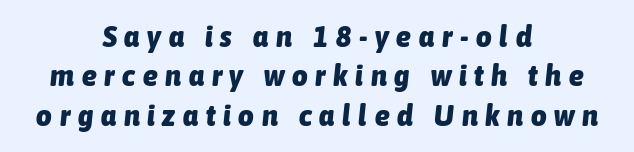
The specimen reads as italic at a glance. Evenly set lines give the paragraph a standard silhouette. If you folded the block vertically in half, each line would mirror itself in length. Each row of text sits above clean, open space. Looks like regular typesetting: each glyph gets only the width it needs.
